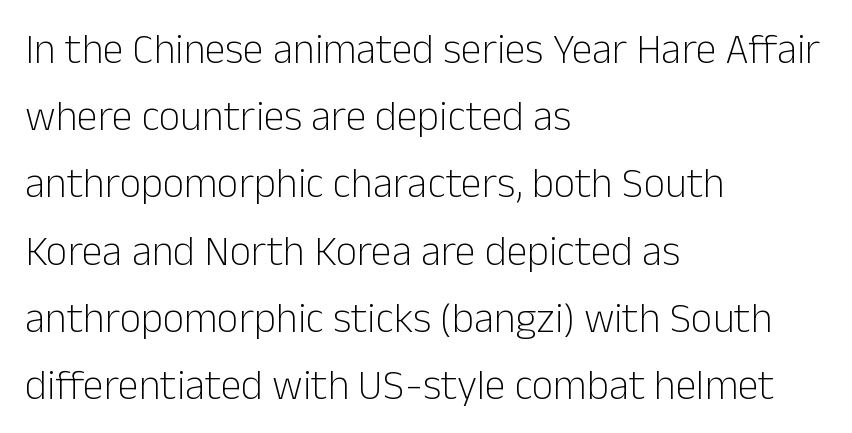
The image shows 42 px light sans-serif type, upright; set left-aligned, normal line spacing (1.6x), normal letter spacing, not underlined; low stroke contrast and a medium x-height.
